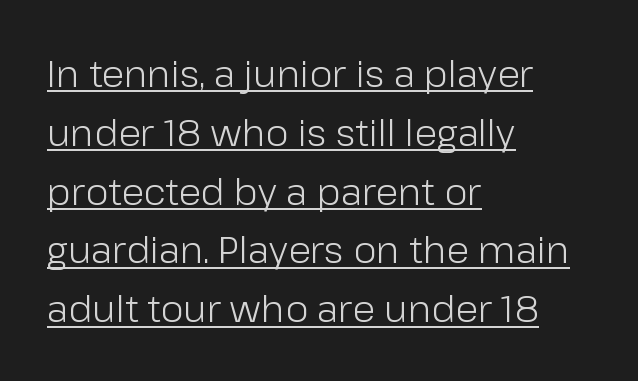
Left-aligned paragraph, ragged on the right. The font's upright variant was chosen for this text. Character widths vary here, with narrow letters taking less room than wide ones. Baseline-to-baseline distance is the conventional proportion of letter height.
